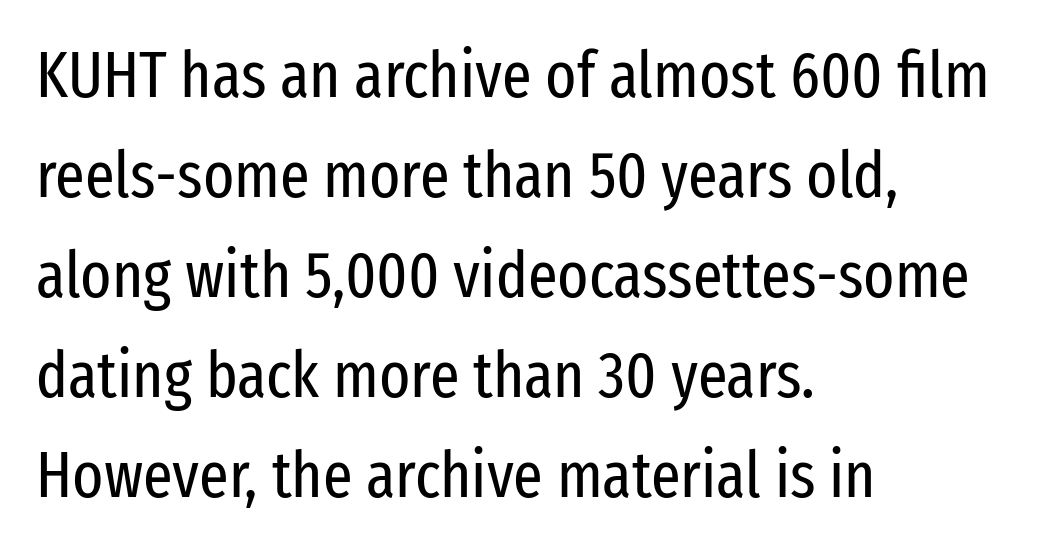
The passage shown is not bold in any degree. Casual observation: everything's shoved over to the left. The specimen omits any rule beneath the text block's lines. Does the leading feel generous? No, just average. The passage shown is typed in a proportional face where columns would drift. Ascenders rise straight up at ninety degrees.
